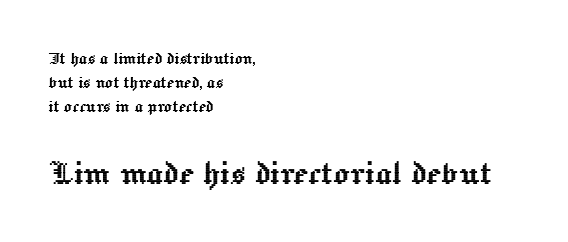
{"italic": "no", "width": "normal", "x_height": "medium", "monospaced": "no", "underline": "no", "align": "left", "line_spacing_ratio": 1.21, "letter_spacing": "normal", "letter_spacing_em": 0.0, "larger_block": "second", "size_ratio": 2.0, "glyph_px": 40}
